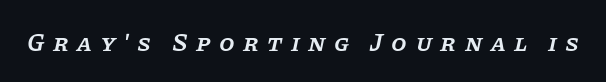
The letters are spread apart with noticeably loose tracking. Notice how the stems are inclined rather than vertical — that's the hallmark of italics. The area under the type is left untouched. The strokes are fattened partway — semibold, not bold.
